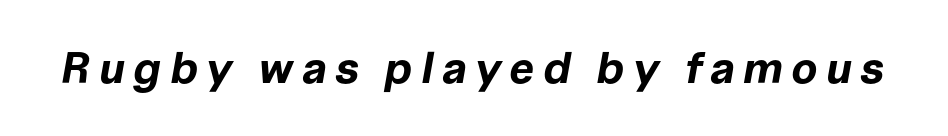
The image shows 44 px bold type, italic (leaning right); set not underlined; low stroke contrast and a medium x-height.
